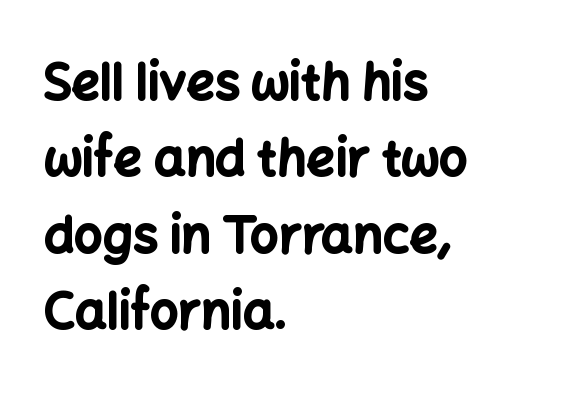
{"serif": "no", "italic": "no", "bold": "yes", "weight": "bold", "width": "normal", "stroke_contrast": "low", "x_height": "medium", "monospaced": "no", "underline": "no", "align": "left", "line_spacing": "normal", "line_spacing_ratio": 1.53, "letter_spacing": "normal", "letter_spacing_em": 0.0, "glyph_px": 50}
